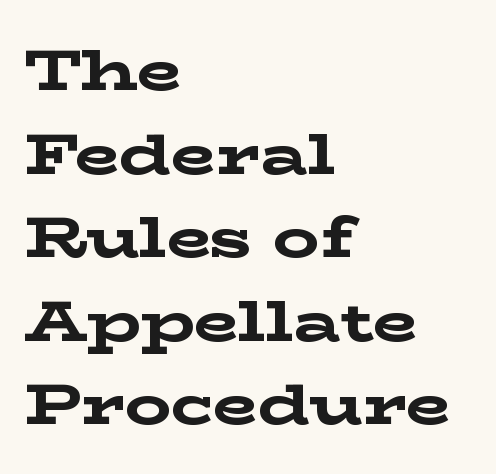
{"serif": "yes", "italic": "no", "bold": "yes", "weight": "bold", "width": "wide", "stroke_contrast": "low", "x_height": "medium", "monospaced": "no", "underline": "no", "align": "left", "line_spacing": "normal", "line_spacing_ratio": 1.44, "letter_spacing": "normal", "letter_spacing_em": 0.0, "glyph_px": 58}
